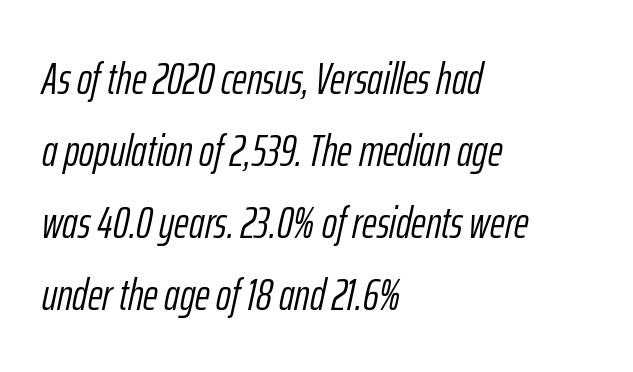
{"italic": "yes", "lean": "right", "slant_degrees": 12, "bold": "no", "weight": "light", "width": "condensed", "stroke_contrast": "low", "x_height": "medium", "monospaced": "no", "underline": "no", "align": "left", "line_spacing": "normal", "line_spacing_ratio": 1.6, "letter_spacing": "normal", "letter_spacing_em": 0.0, "glyph_px": 45}
